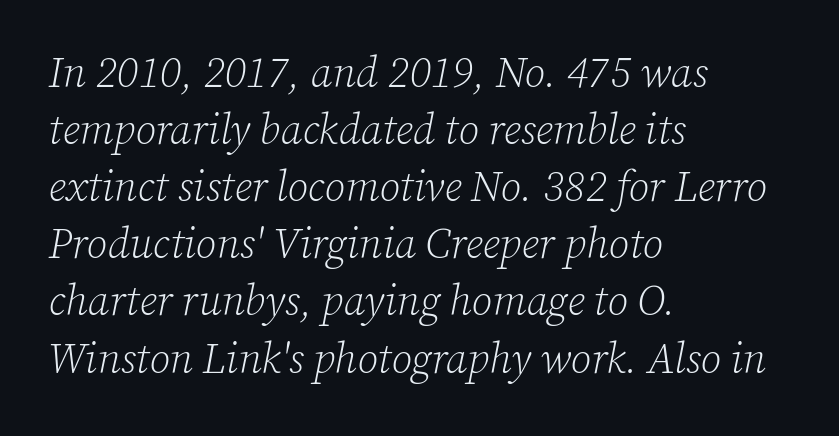
{"serif": "yes", "italic": "yes", "lean": "right", "slant_degrees": 12, "bold": "no", "weight": "light", "width": "normal", "stroke_contrast": "low", "x_height": "medium", "monospaced": "no", "underline": "no", "align": "left", "line_spacing": "normal", "line_spacing_ratio": 1.36, "letter_spacing": "normal", "letter_spacing_em": 0.0, "glyph_px": 42}
